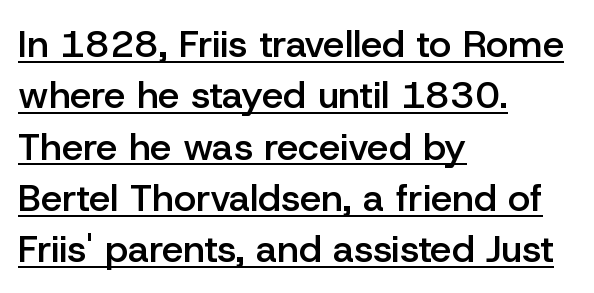
{"serif": "no", "italic": "no", "bold": "semi", "weight": "semibold", "width": "normal", "stroke_contrast": "low", "x_height": "medium", "monospaced": "no", "underline": "yes", "align": "left", "line_spacing": "normal", "line_spacing_ratio": 1.35, "letter_spacing": "normal", "letter_spacing_em": 0.0, "glyph_px": 38}
